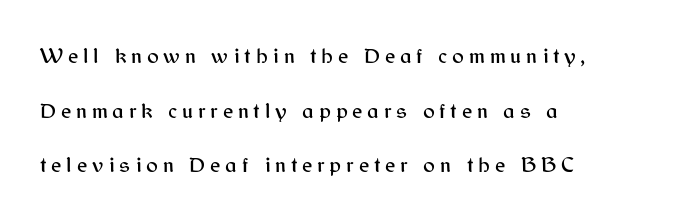
The image shows 22 px text type, upright; set left-aligned, loose line spacing (2.48x), unusually wide letter spacing (+0.22 em), not underlined.
